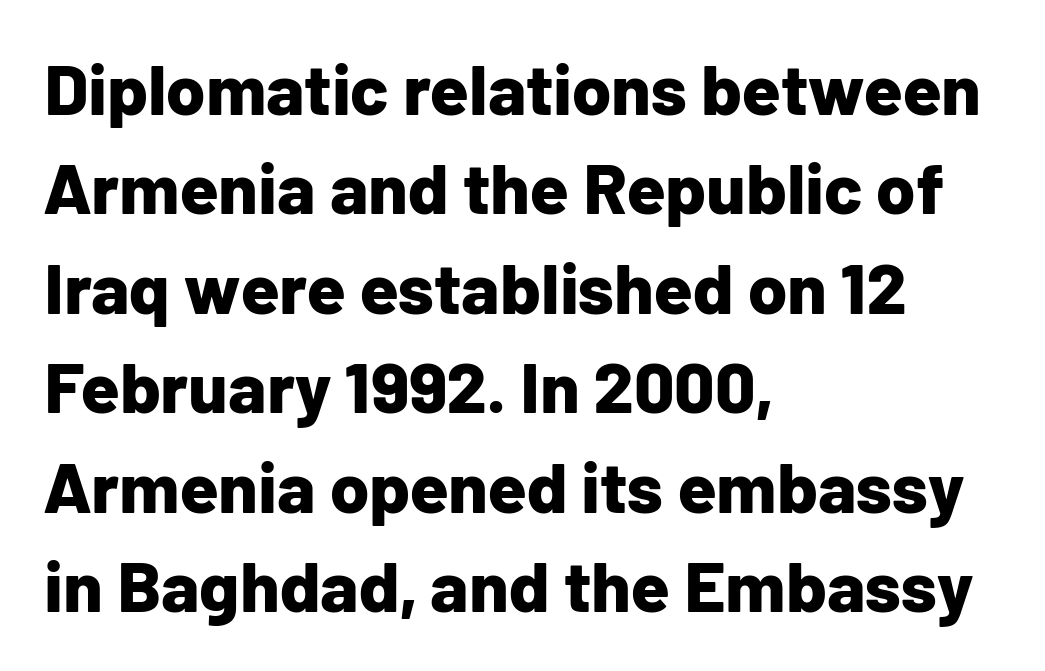
{"serif": "no", "italic": "no", "bold": "yes", "weight": "bold", "width": "normal", "stroke_contrast": "low", "x_height": "medium", "monospaced": "no", "underline": "no", "align": "left", "line_spacing": "normal", "line_spacing_ratio": 1.4, "letter_spacing": "normal", "letter_spacing_em": 0.0, "glyph_px": 71}
